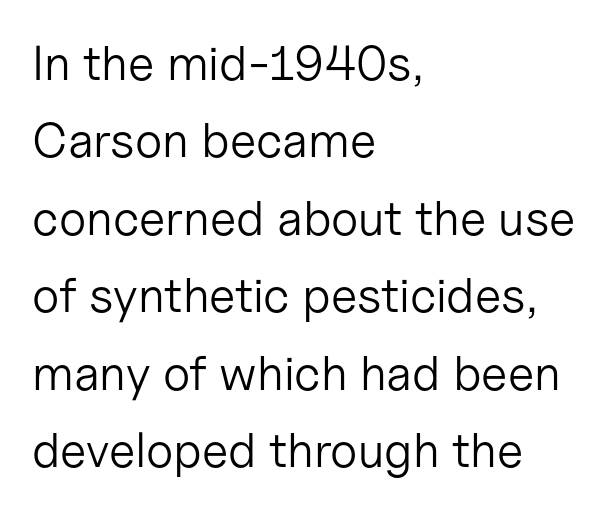
Q: Is the text bold? A: No.
Q: Is the text italic (slanted)? A: No, it is upright.
Q: Is the typeface a serif or a sans-serif typeface? A: Sans-serif.
Q: Is the text underlined? A: No.
Q: How is the paragraph aligned? A: Left-aligned.
Q: Is the spacing between letters normal or unusually wide? A: Normal.
Q: Is the spacing between lines tight, normal or loose? A: Normal.
Q: Width (condensed, normal, or wide)? A: Normal.
Q: Stroke contrast? A: Low.
Q: x-height? A: Medium.
Q: Monospaced? A: No.
